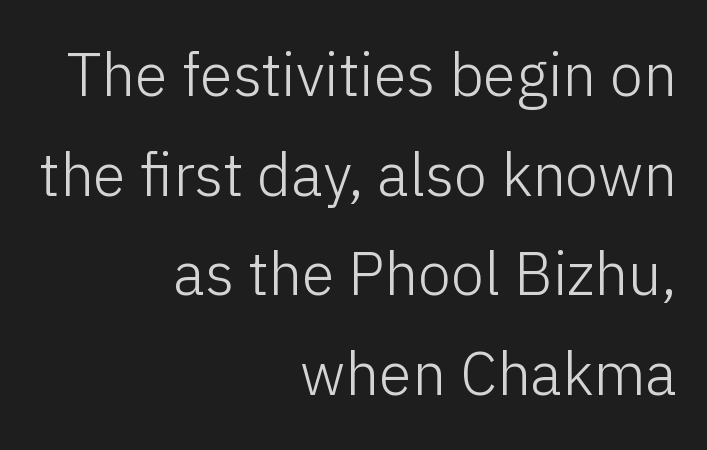
A normal amount of white space separates one row of letters from the next. Type style note: lacks serifs. The baseline area is clear. The paragraph has a hard right edge and a soft left edge. Is the type heavy? It reads as light-to-regular instead. These lines were composed using upright roman letters.
